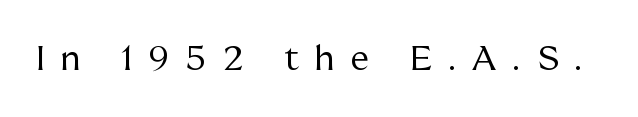
{"serif": "yes", "italic": "no", "bold": "no", "weight": "regular", "width": "normal", "stroke_contrast": "medium", "x_height": "medium", "monospaced": "no", "underline": "no", "letter_spacing": "wide", "letter_spacing_em": 0.49, "glyph_px": 34}
